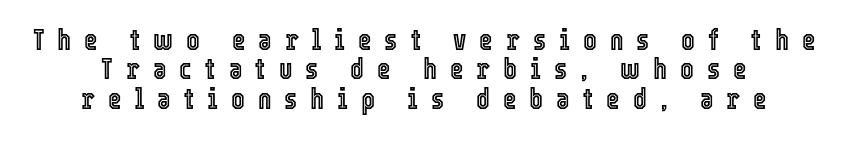
The rendering inserts visible extra space after every character. The axis of the letterforms is exactly vertical. Looks like regular typesetting: each glyph gets only the width it needs. Leading is clearly below the norm, producing a dense column. Check under the words: just untouched page.
